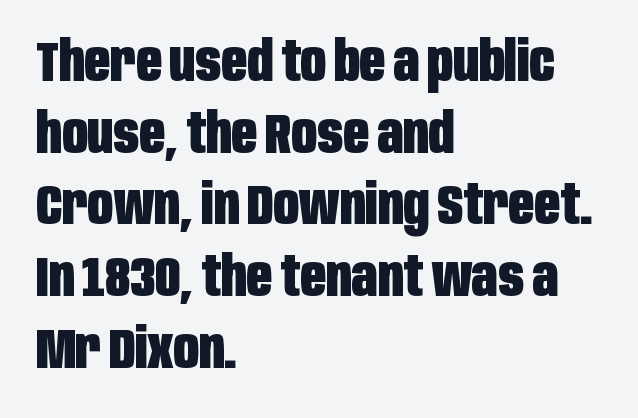
Q: Is the text bold? A: Yes.
Q: Is the text italic (slanted)? A: No, it is upright.
Q: Is the typeface a serif or a sans-serif typeface? A: Sans-serif.
Q: Is the text underlined? A: No.
Q: How is the paragraph aligned? A: Left-aligned.
Q: Is the spacing between letters normal or unusually wide? A: Normal.
Q: Is the spacing between lines tight, normal or loose? A: Normal.
Q: Width (condensed, normal, or wide)? A: Condensed.
Q: Stroke contrast? A: Low.
Q: x-height? A: Large.
Q: Monospaced? A: No.
